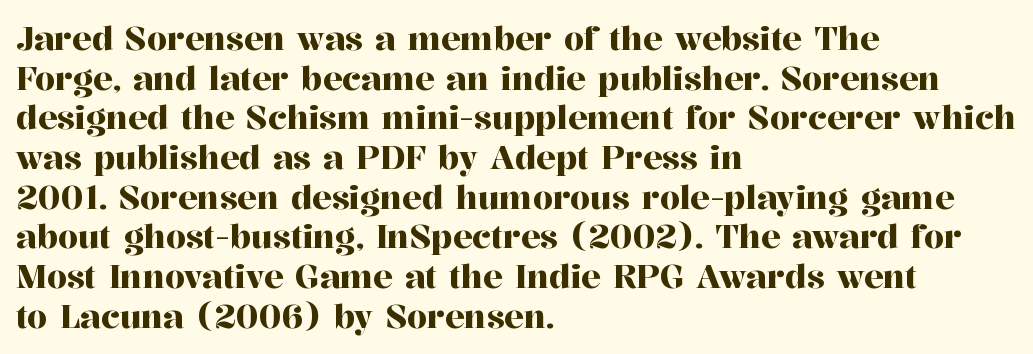
{"serif": "yes", "italic": "no", "width": "normal", "stroke_contrast": "high", "x_height": "medium", "monospaced": "no", "underline": "no", "align": "left", "line_spacing_ratio": 1.24, "letter_spacing": "normal", "letter_spacing_em": 0.0, "glyph_px": 32}
